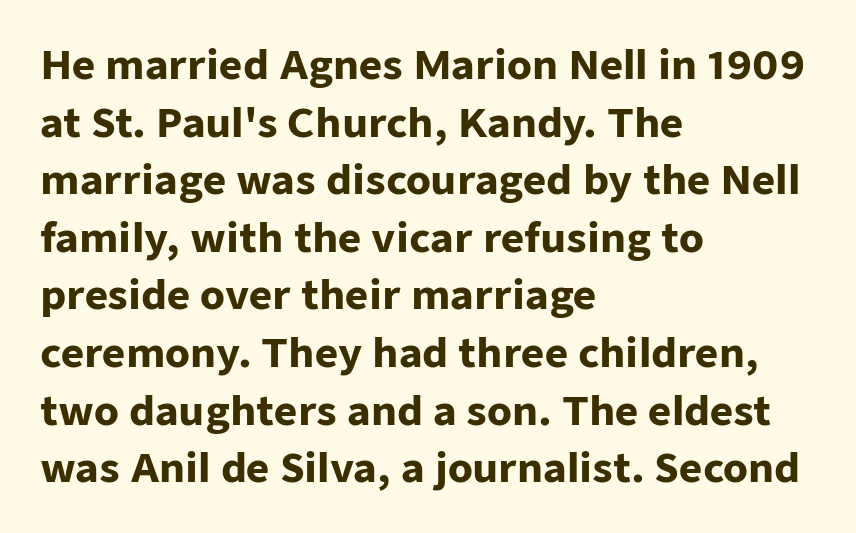
Do the characters align in a grid? No, the font is proportional. Left-aligned paragraph, ragged on the right. Tall strokes in this sample are plumb rather than angled. Any mark beneath the type? The region is blank. The designer left line spacing at the default. Check where the strokes stop: nothing finishes them off — pure sans.
